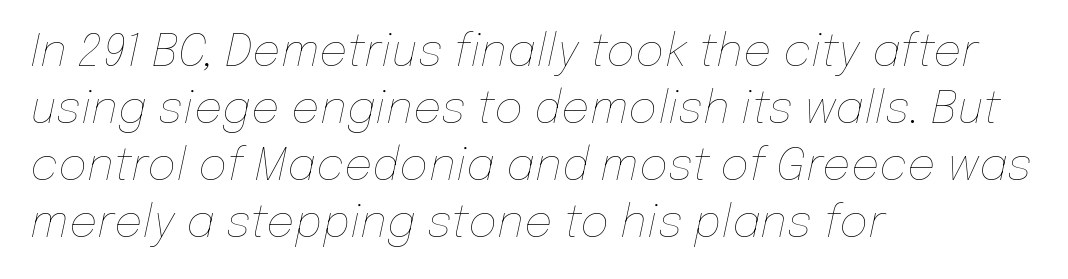
{"italic": "yes", "lean": "right", "slant_degrees": 12, "bold": "no", "weight": "thin", "width": "normal", "stroke_contrast": "low", "x_height": "medium", "monospaced": "no", "underline": "no", "align": "left", "line_spacing": "normal", "line_spacing_ratio": 1.27, "letter_spacing": "normal", "letter_spacing_em": 0.0, "glyph_px": 45}
